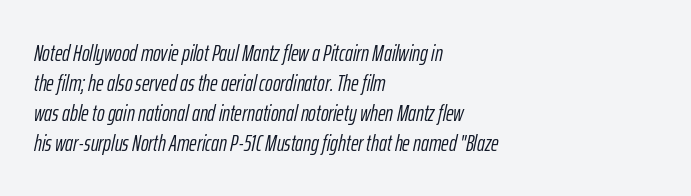
The typesetting does not lean heavy: it is not bold. The string is rendered with underlining switched off. Leading matches the norm, producing a regular column. One-word summary of the alignment: left. Tracking here is standard; glyphs follow each other at the usual distance.
